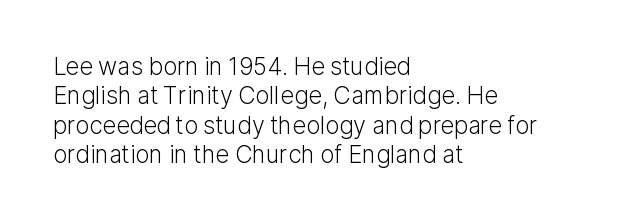
Q: Is the text bold? A: No.
Q: Is the text italic (slanted)? A: No, it is upright.
Q: Is the text underlined? A: No.
Q: How is the paragraph aligned? A: Left-aligned.
Q: Is the spacing between letters normal or unusually wide? A: Normal.
